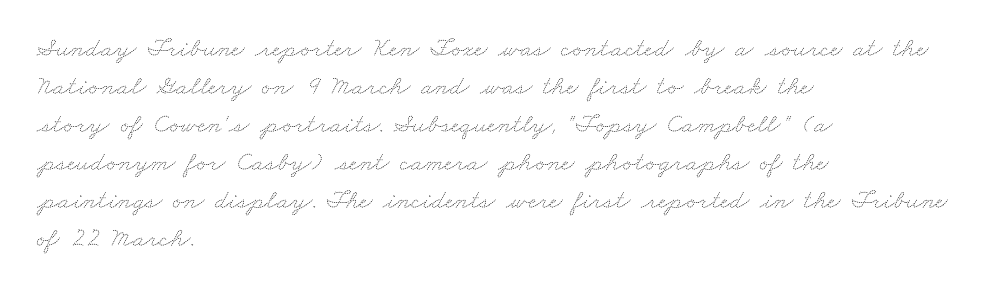
Ink coverage per letter is moderate at most. Descender tails drop into unmarked territory. The line-height multiplier appears to be the usual default. Is the block centered? No — it sits flush against the left margin.
